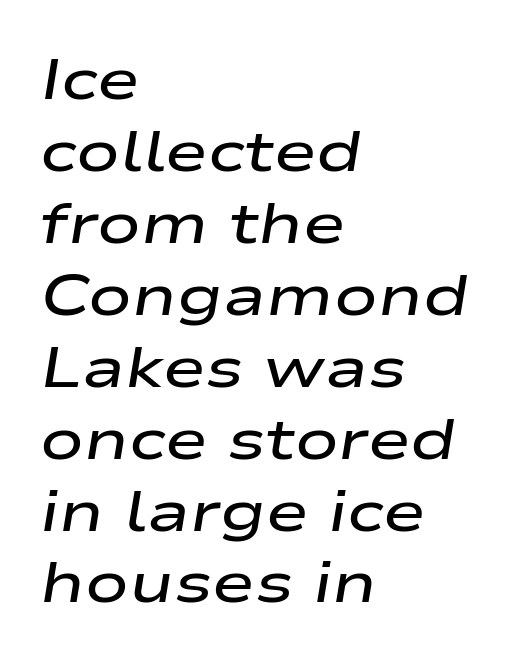
{"italic": "yes", "lean": "right", "slant_degrees": 9, "bold": "semi", "weight": "semibold", "width": "wide", "stroke_contrast": "low", "x_height": "medium", "monospaced": "no", "underline": "no", "align": "left", "line_spacing_ratio": 1.24, "letter_spacing": "normal", "letter_spacing_em": 0.0, "glyph_px": 58}
